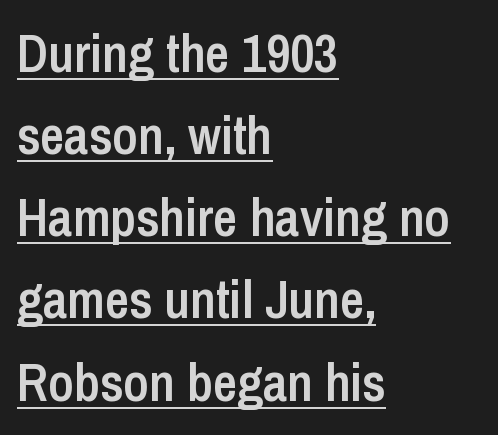
The space between consecutive lines is moderate. Is the type bold? Partly — it's a semibold, heavier than regular but not fully bold. The specimen reads as upright at a glance. Where is the straight margin? On the left. Spacing verdict: proportional, widths tailored to each character. The font family rendered here belongs to the sans-serif group.
